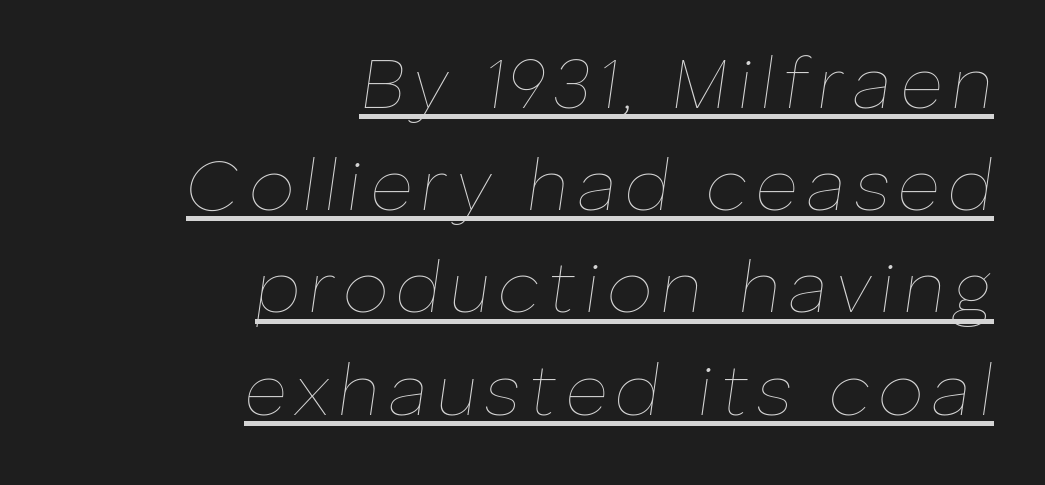
{"italic": "yes", "lean": "right", "slant_degrees": 8, "bold": "no", "weight": "thin", "width": "normal", "stroke_contrast": "low", "x_height": "medium", "monospaced": "no", "underline": "yes", "align": "right", "line_spacing": "normal", "line_spacing_ratio": 1.4, "glyph_px": 73}
